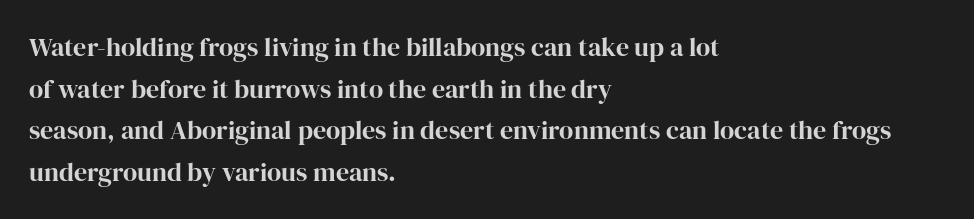
Q: Is the text italic (slanted)? A: No, it is upright.
Q: Is the text underlined? A: No.
Q: How is the paragraph aligned? A: Left-aligned.
Q: Is the spacing between letters normal or unusually wide? A: Normal.
Q: Is the spacing between lines tight, normal or loose? A: Normal.
